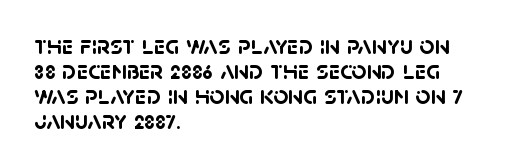
{"bold": "yes", "underline": "no", "align": "left", "line_spacing": "tight", "line_spacing_ratio": 0.96, "letter_spacing": "normal", "letter_spacing_em": 0.0, "glyph_px": 26}
